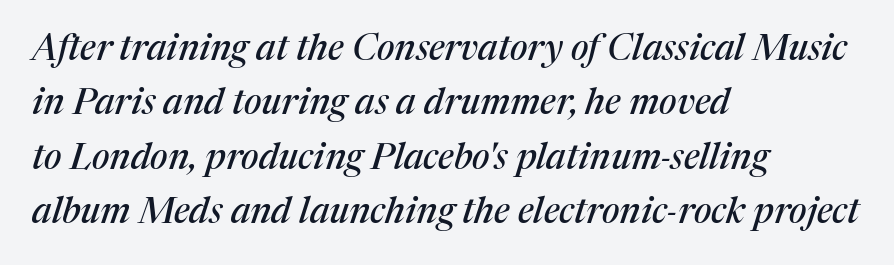
A typesetter would call this proportional, since set widths differ per character. This rendering employs a face with finishing strokes, i.e., a serif. Any mark beneath the type? The region is blank. Each word holds together tightly as a unit, with standard inter-letter gaps. The passage is arranged the way most books set body copy — flush left. When letters slant like this, we call the style italic.
